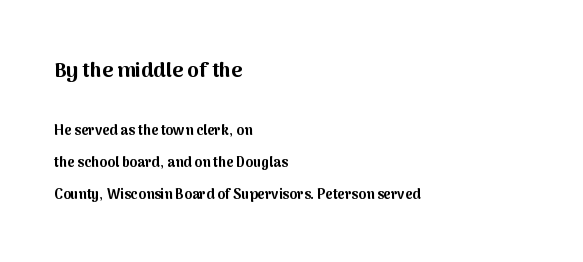
Q: Is the text bold? A: Yes.
Q: Is the text italic (slanted)? A: No, it is upright.
Q: Is the text underlined? A: No.
Q: How is the paragraph aligned? A: Left-aligned.
Q: Is the spacing between letters normal or unusually wide? A: Normal.
Q: Is the spacing between lines tight, normal or loose? A: Loose.
Q: Which block of text is set in a larger size, the first (top) or the second (bottom)? A: The first (top) one.
